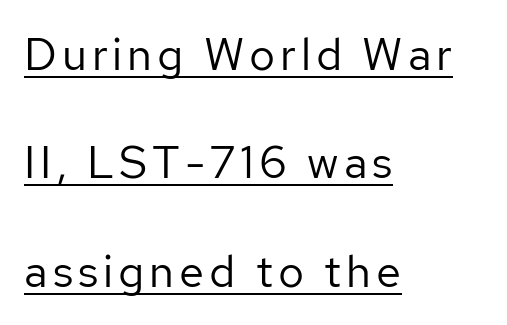
The image shows 45 px regular-weight sans-serif type, upright; set left-aligned, loose line spacing (2.41x), underlined; low stroke contrast and a medium x-height.
